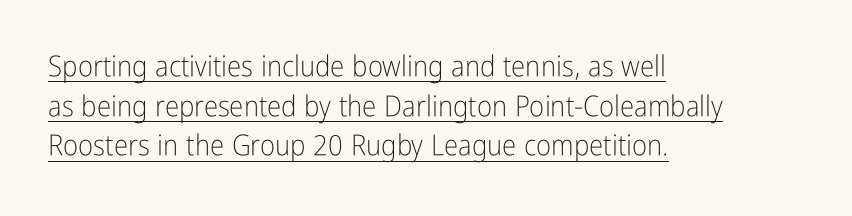
Rows of type keep a routine distance in the vertical direction. The font family rendered here belongs to the sans-serif group. The face used here is proportionally spaced, like ordinary book or web type. The strokes carry an ordinary text weight at most. The lettering holds an erect, upright posture throughout.
